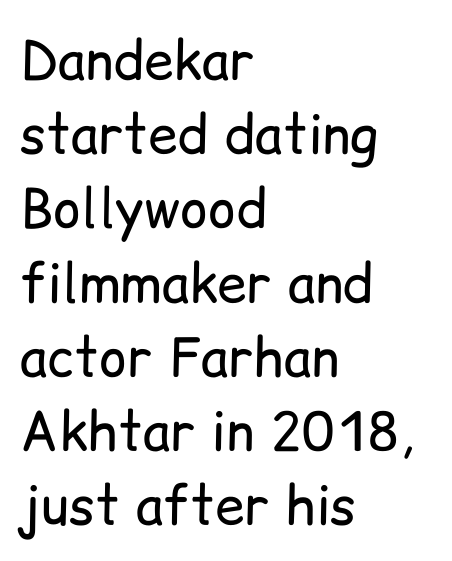
Q: Is the text bold? A: No.
Q: Is the text italic (slanted)? A: No, it is upright.
Q: Is the typeface a serif or a sans-serif typeface? A: Sans-serif.
Q: Is the text underlined? A: No.
Q: How is the paragraph aligned? A: Left-aligned.
Q: Is the spacing between letters normal or unusually wide? A: Normal.
Q: Is the spacing between lines tight, normal or loose? A: Normal.
Q: Width (condensed, normal, or wide)? A: Normal.
Q: Stroke contrast? A: Low.
Q: x-height? A: Medium.
Q: Monospaced? A: No.
